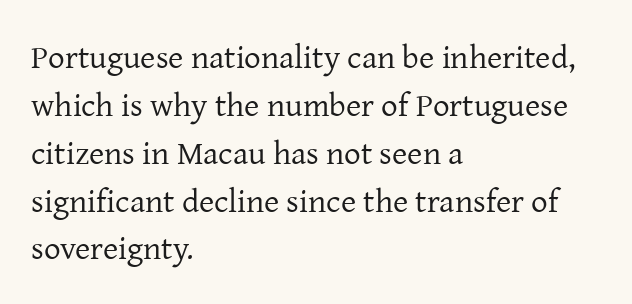
The image shows 33 px regular-weight serif type, upright; set left-aligned, normal line spacing (1.45x), normal letter spacing, not underlined; low stroke contrast and a medium x-height.
